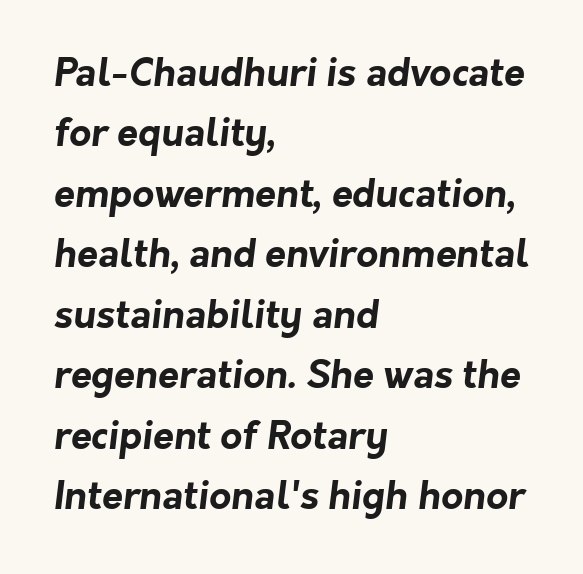
Q: Is the text bold? A: Yes.
Q: Is the typeface a serif or a sans-serif typeface? A: Sans-serif.
Q: Is the text underlined? A: No.
Q: How is the paragraph aligned? A: Left-aligned.
Q: Is the spacing between letters normal or unusually wide? A: Normal.
Q: Is the spacing between lines tight, normal or loose? A: Normal.
Q: Width (condensed, normal, or wide)? A: Normal.
Q: Stroke contrast? A: Low.
Q: x-height? A: Medium.
Q: Monospaced? A: No.
